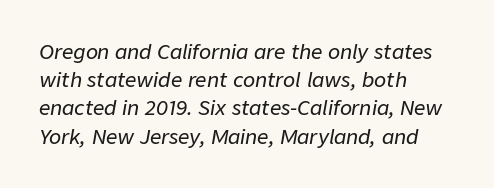
Leading matches the norm, producing a regular column. The specimen omits any rule beneath the text block's lines. Is the letter spacing exaggerated? No — it looks like the ordinary default. Notice how the passage keeps a crisp vertical edge on the left only. Italic? Definitely — the glyphs are oblique.
